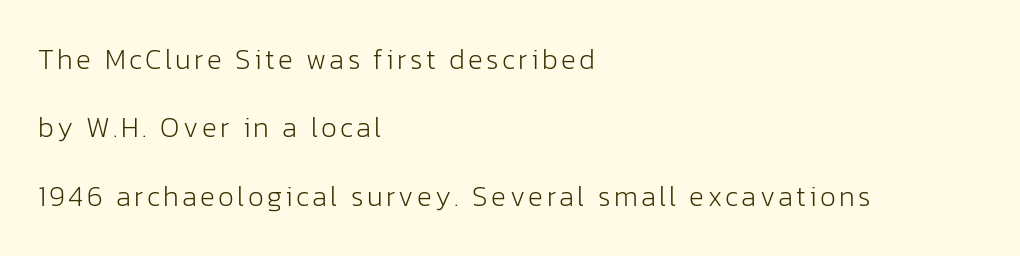
The image shows 28 px light sans-serif type, upright; set left-aligned, loose line spacing (2.44x), not underlined; low stroke contrast and a medium x-height.
